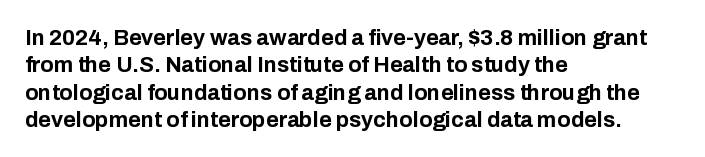
Q: Is the text bold? A: Yes.
Q: Is the text italic (slanted)? A: No, it is upright.
Q: Is the text underlined? A: No.
Q: How is the paragraph aligned? A: Left-aligned.
Q: Is the spacing between letters normal or unusually wide? A: Normal.
